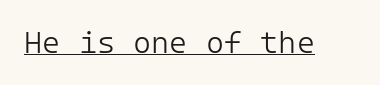
Q: Is the text bold? A: No.
Q: Is the text italic (slanted)? A: No, it is upright.
Q: Is the typeface a serif or a sans-serif typeface? A: Sans-serif.
Q: Is the text underlined? A: Yes.
Q: Is the spacing between letters normal or unusually wide? A: Normal.
Q: Width (condensed, normal, or wide)? A: Normal.
Q: Stroke contrast? A: Low.
Q: x-height? A: Medium.
Q: Monospaced? A: Yes.
